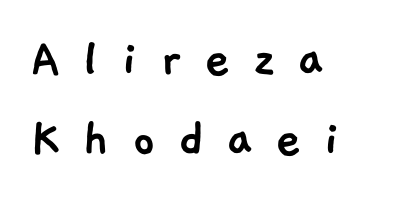
Q: Is the typeface a serif or a sans-serif typeface? A: Sans-serif.
Q: Is the text underlined? A: No.
Q: How is the paragraph aligned? A: Left-aligned.
Q: Is the spacing between letters normal or unusually wide? A: Unusually wide.
Q: Is the spacing between lines tight, normal or loose? A: Normal.
Q: Width (condensed, normal, or wide)? A: Normal.
Q: Stroke contrast? A: Low.
Q: x-height? A: Medium.
Q: Monospaced? A: No.
